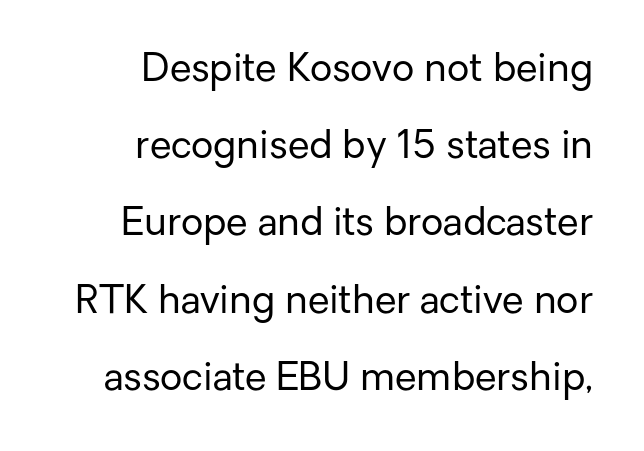
The image shows 39 px regular-weight sans-serif type, upright; set right-aligned, loose line spacing (1.98x), normal letter spacing, not underlined; low stroke contrast and a medium x-height.
